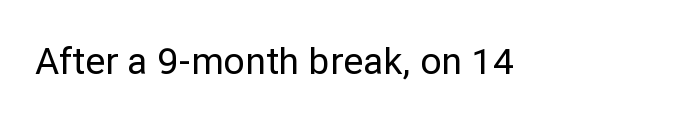
{"serif": "no", "italic": "no", "width": "normal", "stroke_contrast": "low", "x_height": "medium", "monospaced": "no", "underline": "no", "letter_spacing": "normal", "letter_spacing_em": 0.0, "glyph_px": 37}
